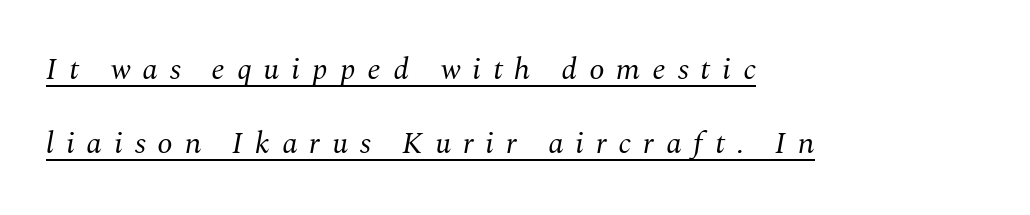
{"serif": "yes", "italic": "yes", "lean": "right", "slant_degrees": 10, "bold": "no", "weight": "regular", "width": "normal", "stroke_contrast": "medium", "x_height": "medium", "monospaced": "no", "underline": "yes", "align": "left", "line_spacing": "loose", "line_spacing_ratio": 2.4, "letter_spacing": "wide", "letter_spacing_em": 0.38, "glyph_px": 31}
